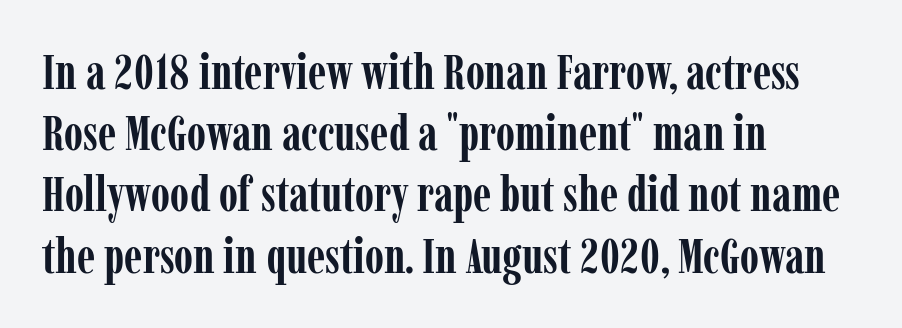
The image shows 49 px semibold, condensed serif type, upright; set left-aligned, normal line spacing (1.25x), normal letter spacing, not underlined; low stroke contrast and a medium x-height.
